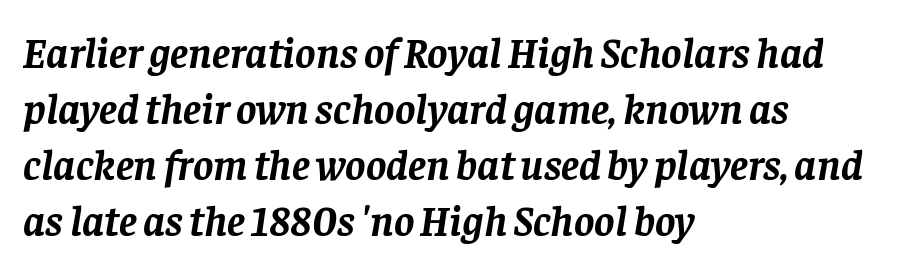
Q: Is the text bold? A: Yes.
Q: Is the text italic (slanted)? A: Yes, it leans right by about 8 degrees.
Q: Is the typeface a serif or a sans-serif typeface? A: Serif.
Q: Is the text underlined? A: No.
Q: How is the paragraph aligned? A: Left-aligned.
Q: Is the spacing between letters normal or unusually wide? A: Normal.
Q: Is the spacing between lines tight, normal or loose? A: Normal.
Q: Width (condensed, normal, or wide)? A: Normal.
Q: Stroke contrast? A: Low.
Q: x-height? A: Large.
Q: Monospaced? A: No.
